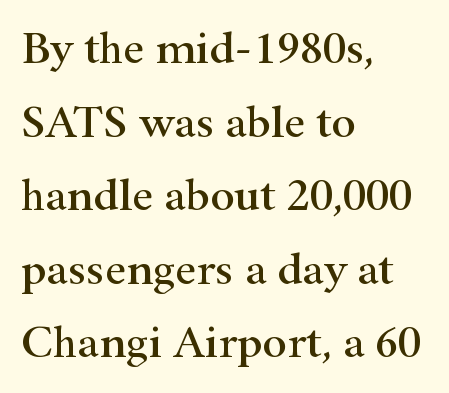
Q: Is the text italic (slanted)? A: No, it is upright.
Q: Is the typeface a serif or a sans-serif typeface? A: Serif.
Q: Is the text underlined? A: No.
Q: How is the paragraph aligned? A: Left-aligned.
Q: Is the spacing between letters normal or unusually wide? A: Normal.
Q: Is the spacing between lines tight, normal or loose? A: Normal.
Q: Width (condensed, normal, or wide)? A: Wide.
Q: Stroke contrast? A: High.
Q: x-height? A: Small.
Q: Monospaced? A: No.
